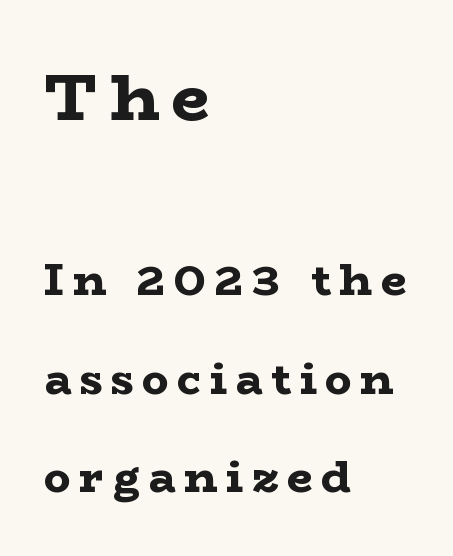
The image shows 67 px bold, wide serif type, upright; set left-aligned, loose line spacing (2.19x), not underlined; the first (top) block is 1.49x larger; low stroke contrast and a medium x-height.
